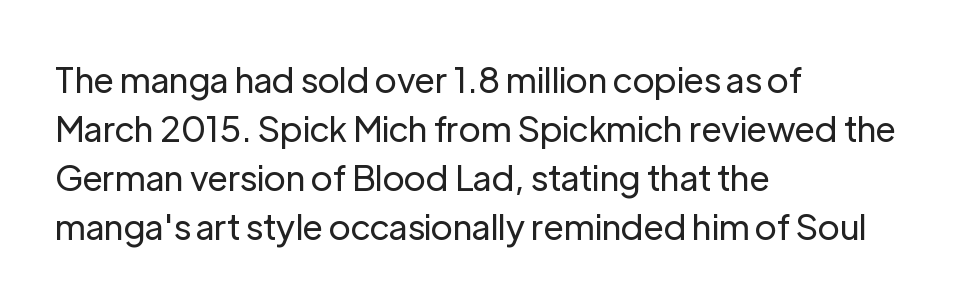
{"serif": "no", "italic": "no", "bold": "no", "weight": "regular", "width": "normal", "stroke_contrast": "low", "x_height": "medium", "monospaced": "no", "underline": "no", "align": "left", "line_spacing": "normal", "line_spacing_ratio": 1.4, "letter_spacing": "normal", "letter_spacing_em": 0.0, "glyph_px": 35}
